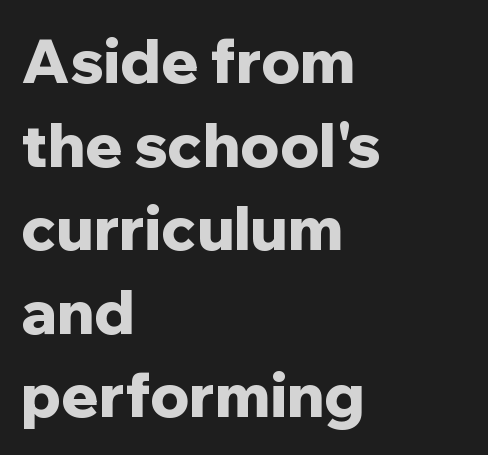
Is this a fixed-width face? No — the glyphs have proportional, varying widths. Underlining? Definitely not there. Note: no serifs on the glyphs. Posture: vertical. Interline gaps are of average width in this sample. Is the block centered? No — it sits flush against the left margin.
